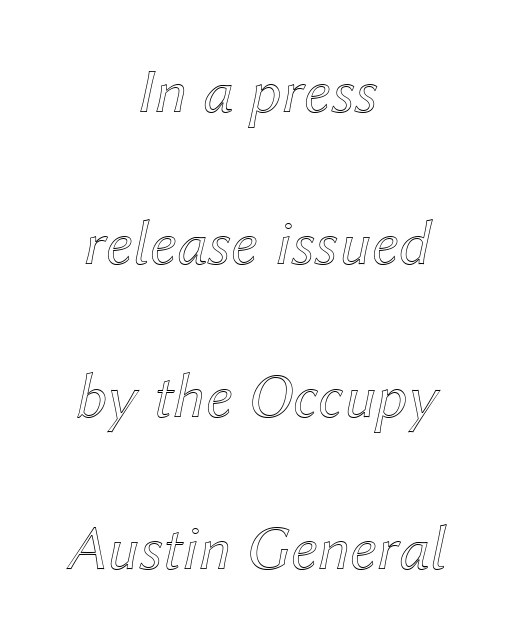
The space between consecutive lines is lavish. Type without underlining. Is the block centered? Yes — each line is placed symmetrically about the middle. Note the varied advance widths — an 'i' is clearly narrower than an 'm'. In terms of letterspacing, this is plain default setting.
